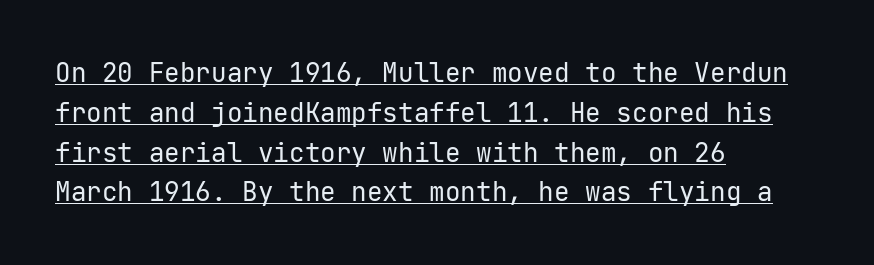
The image shows 26 px text type, upright; set left-aligned, normal line spacing (1.53x), normal letter spacing, underlined.
